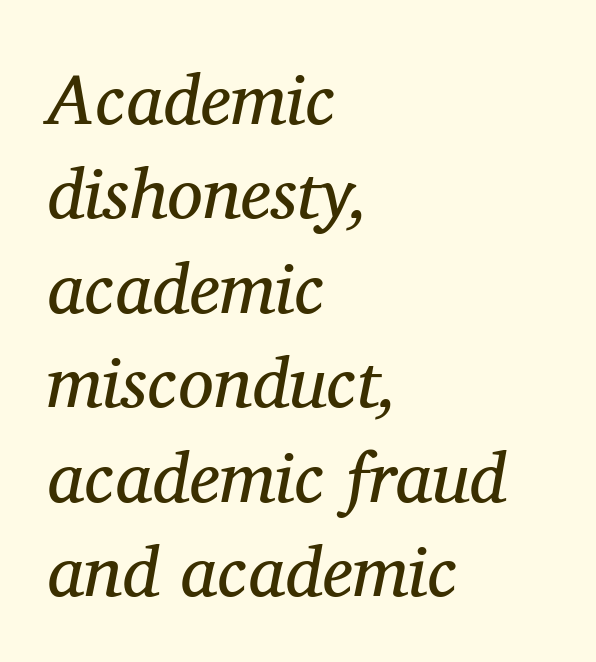
The image shows 71 px regular-weight serif type, italic (leaning right); set left-aligned, normal line spacing (1.33x), normal letter spacing, not underlined; medium stroke contrast and a medium x-height.
